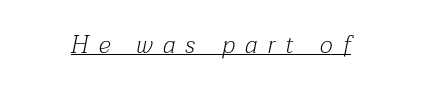
Q: Is the text bold? A: No.
Q: Is the text italic (slanted)? A: Yes, it leans right by about 12 degrees.
Q: Is the text underlined? A: Yes.
Q: How is the paragraph aligned? A: Centered.
Q: Is the spacing between letters normal or unusually wide? A: Unusually wide.
